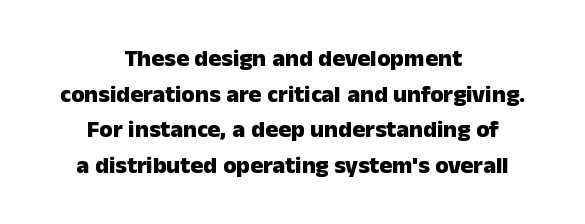
The image shows 24 px bold type, upright; set centered, normal line spacing (1.48x), normal letter spacing, not underlined.
